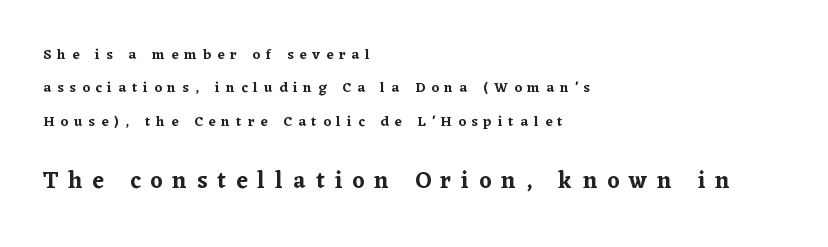
Q: Is the text italic (slanted)? A: No, it is upright.
Q: Is the text underlined? A: No.
Q: How is the paragraph aligned? A: Left-aligned.
Q: Is the spacing between letters normal or unusually wide? A: Unusually wide.
Q: Is the spacing between lines tight, normal or loose? A: Loose.
Q: Which block of text is set in a larger size, the first (top) or the second (bottom)? A: The second (bottom) one.
